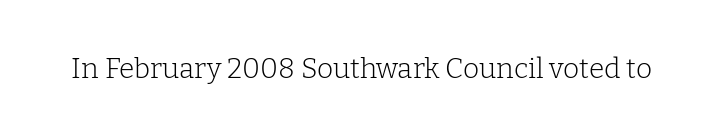
Q: Is the text bold? A: No.
Q: Is the text italic (slanted)? A: No, it is upright.
Q: Is the typeface a serif or a sans-serif typeface? A: Serif.
Q: Is the text underlined? A: No.
Q: Is the spacing between letters normal or unusually wide? A: Normal.
Q: Width (condensed, normal, or wide)? A: Normal.
Q: Stroke contrast? A: Low.
Q: x-height? A: Medium.
Q: Monospaced? A: No.
